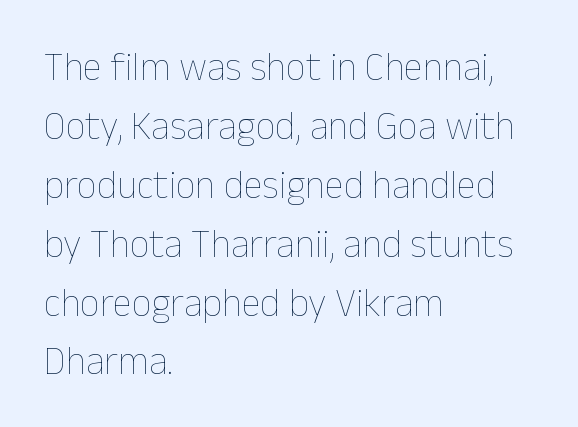
The image shows 39 px thin type, upright; set left-aligned, normal line spacing (1.51x), normal letter spacing, not underlined; low stroke contrast and a medium x-height.
